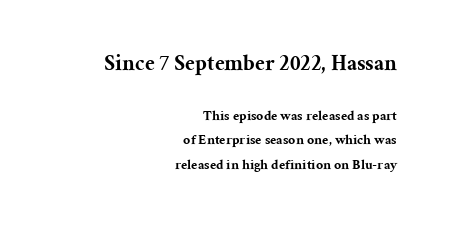
The first block has been scaled up relative to the second. It's the straight-up-and-down kind of type. The gaps between neighbouring characters are ordinary and unremarkable. Type without underlining. Pretty heavy lettering here — definitely bold.
